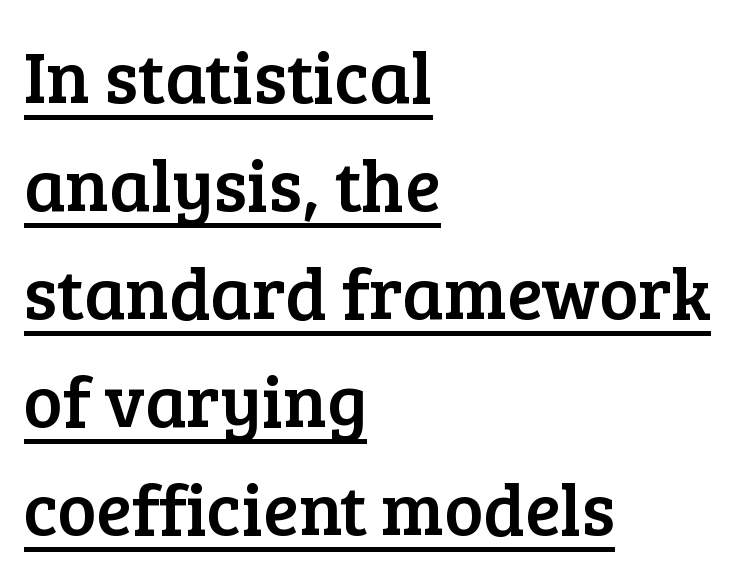
{"serif": "yes", "italic": "no", "width": "normal", "stroke_contrast": "low", "x_height": "medium", "monospaced": "no", "underline": "yes", "align": "left", "line_spacing": "normal", "line_spacing_ratio": 1.48, "letter_spacing": "normal", "letter_spacing_em": 0.0, "glyph_px": 73}
